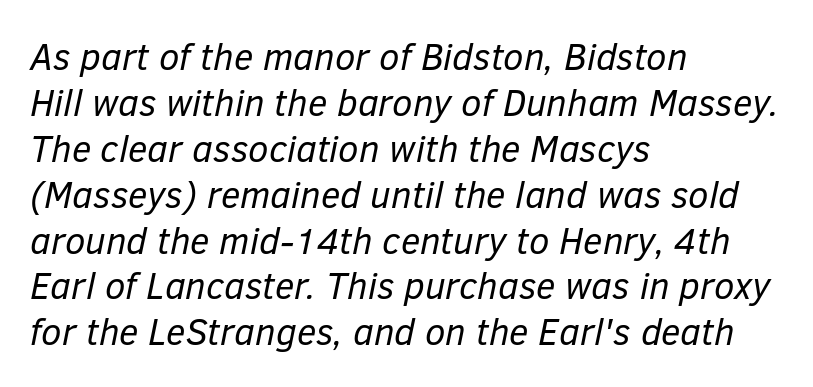
The face used here is proportionally spaced, like ordinary book or web type. The area under the type is left untouched. Weight class: somewhere from thin through regular. The gaps between neighbouring characters are ordinary and unremarkable. The typography opts for an oblique posture over an upright one. Notice how the passage keeps a crisp vertical edge on the left only.
